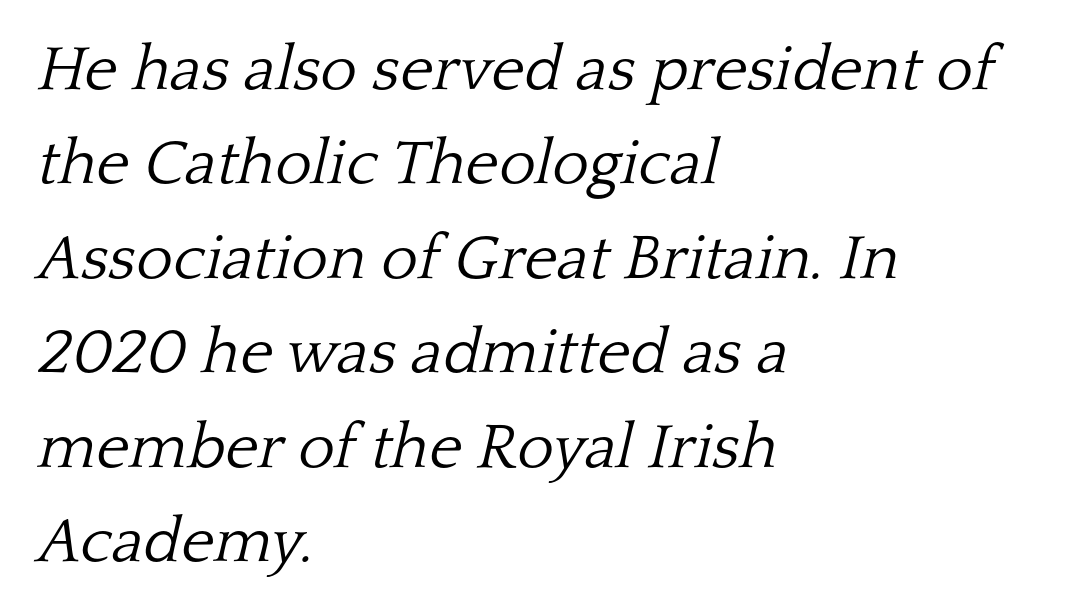
Words float on clear page, feet unadorned. Is the block centered? No — it sits flush against the left margin. This sample keeps an unexceptional amount of space between lines. Weight: regular or lighter. This is oblique type, the kind used for emphasis or titles.
